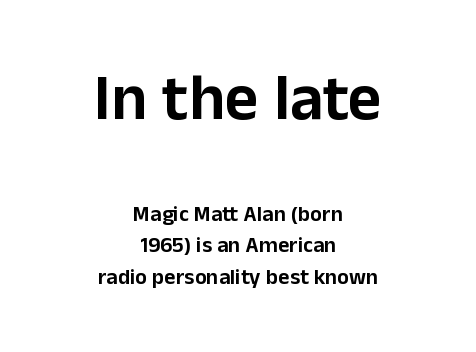
The letterforms sit shoulder to shoulder at normal distance. The typesetter chose a symmetrical, centered arrangement here. Each new line begins a customary step beneath the previous one. This is roman type, the default non-slanted kind. Nope, no serifs anywhere on these letters. Is this a fixed-width face? No — the glyphs have proportional, varying widths.
